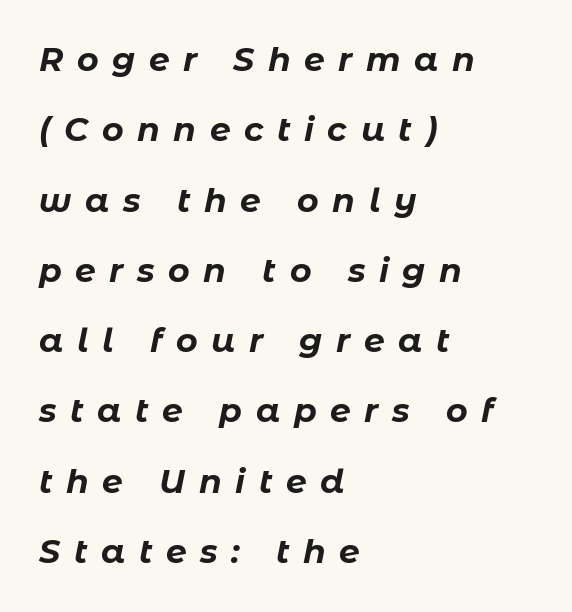
{"italic": "yes", "lean": "right", "slant_degrees": 11, "bold": "yes", "weight": "bold", "width": "normal", "stroke_contrast": "low", "x_height": "medium", "monospaced": "no", "underline": "no", "align": "left", "line_spacing": "loose", "line_spacing_ratio": 2.13, "letter_spacing": "wide", "letter_spacing_em": 0.41, "glyph_px": 33}
